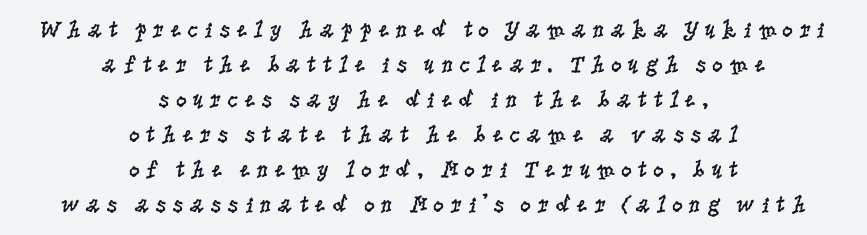
In terms of letterspacing, this is a distinctly airy, spread setting. Neither beginnings nor endings align; midpoints do. Decoration check: the copy has no underline. Is this a heavy cut? Hardly; it is regular or lighter.
